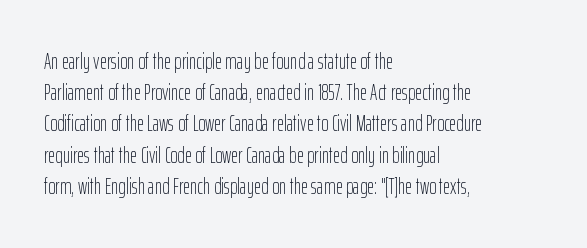
Every row of glyphs begins at an identical x-position on the left. The typesetting does not lean heavy: it is not bold. One glance says typical: line gaps are just what's usual. Underlining? Definitely not there.
